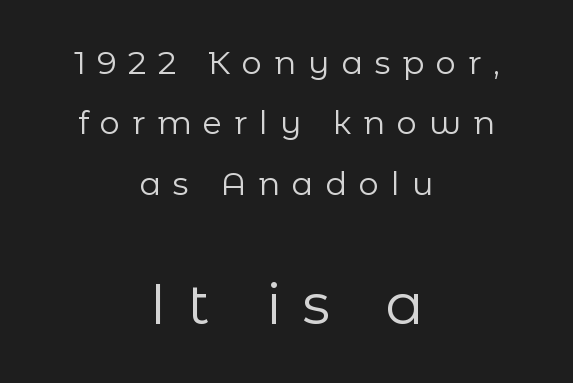
The image shows 56 px regular-weight sans-serif type, upright; set centered, line spacing 1.89x, unusually wide letter spacing (+0.37 em), not underlined; the second (bottom) block is 1.75x larger; low stroke contrast and a medium x-height.
